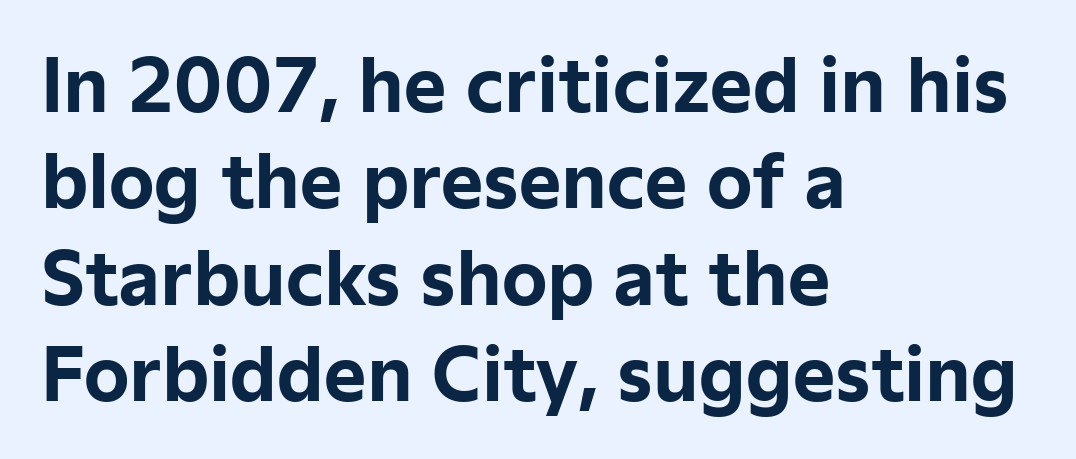
The image shows 72 px bold sans-serif type, upright; set left-aligned, normal line spacing (1.34x), normal letter spacing, not underlined; low stroke contrast and a medium x-height.
